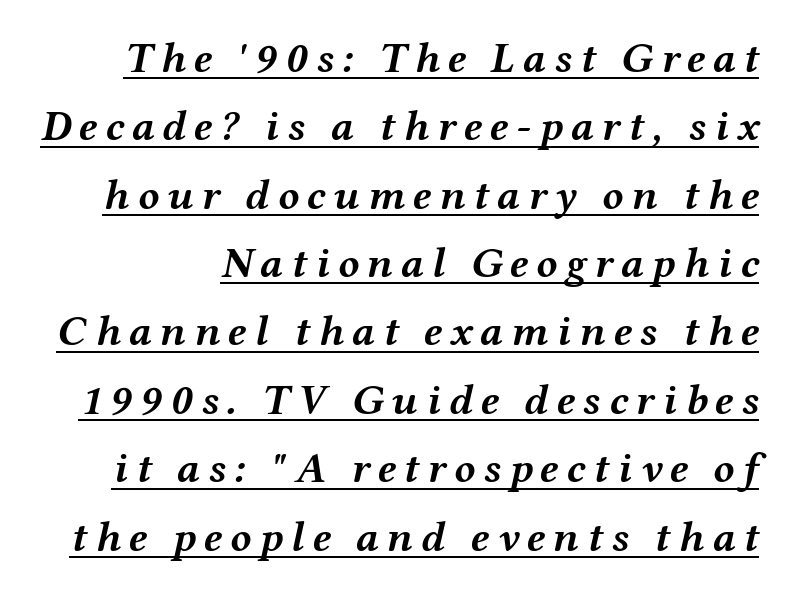
{"italic": "yes", "lean": "right", "slant_degrees": 12, "bold": "yes", "weight": "semibold", "width": "wide", "stroke_contrast": "medium", "x_height": "medium", "monospaced": "no", "underline": "yes", "line_spacing": "normal", "line_spacing_ratio": 1.59, "glyph_px": 43}
